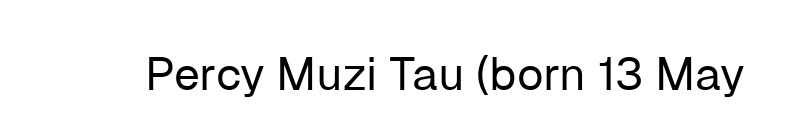
Q: Is the text bold? A: No.
Q: Is the text italic (slanted)? A: No, it is upright.
Q: Is the typeface a serif or a sans-serif typeface? A: Sans-serif.
Q: Is the text underlined? A: No.
Q: Is the spacing between letters normal or unusually wide? A: Normal.
Q: Width (condensed, normal, or wide)? A: Normal.
Q: Stroke contrast? A: Low.
Q: x-height? A: Medium.
Q: Monospaced? A: No.
